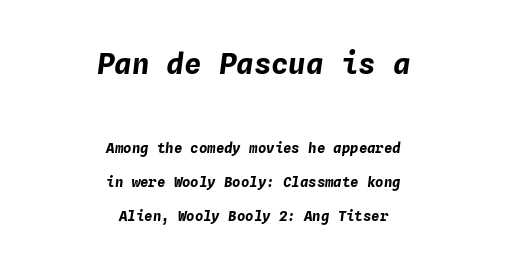
{"italic": "yes", "lean": "right", "slant_degrees": 4, "bold": "yes", "weight": "bold", "width": "normal", "stroke_contrast": "low", "x_height": "medium", "monospaced": "yes", "underline": "no", "align": "center", "line_spacing": "loose", "line_spacing_ratio": 2.41, "letter_spacing": "normal", "letter_spacing_em": 0.0, "larger_block": "first", "size_ratio": 2.07, "glyph_px": 29}
